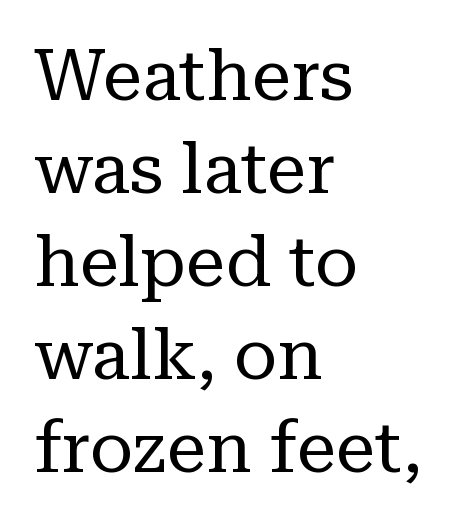
{"serif": "yes", "italic": "no", "bold": "no", "weight": "regular", "width": "normal", "stroke_contrast": "low", "x_height": "medium", "monospaced": "no", "underline": "no", "align": "left", "line_spacing": "normal", "line_spacing_ratio": 1.31, "letter_spacing": "normal", "letter_spacing_em": 0.0, "glyph_px": 71}
